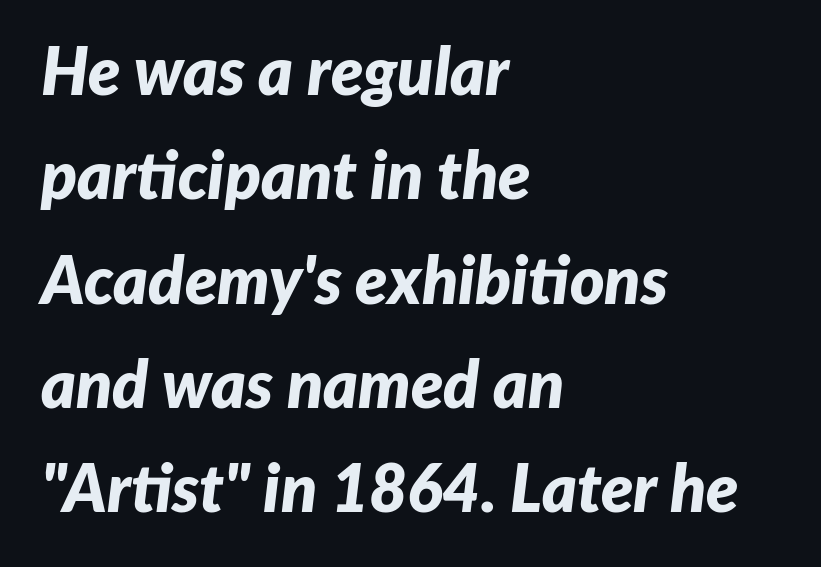
{"italic": "yes", "lean": "right", "slant_degrees": 7, "bold": "yes", "weight": "bold", "width": "normal", "stroke_contrast": "low", "x_height": "medium", "monospaced": "no", "underline": "no", "align": "left", "line_spacing": "normal", "line_spacing_ratio": 1.58, "letter_spacing": "normal", "letter_spacing_em": 0.0, "glyph_px": 66}
